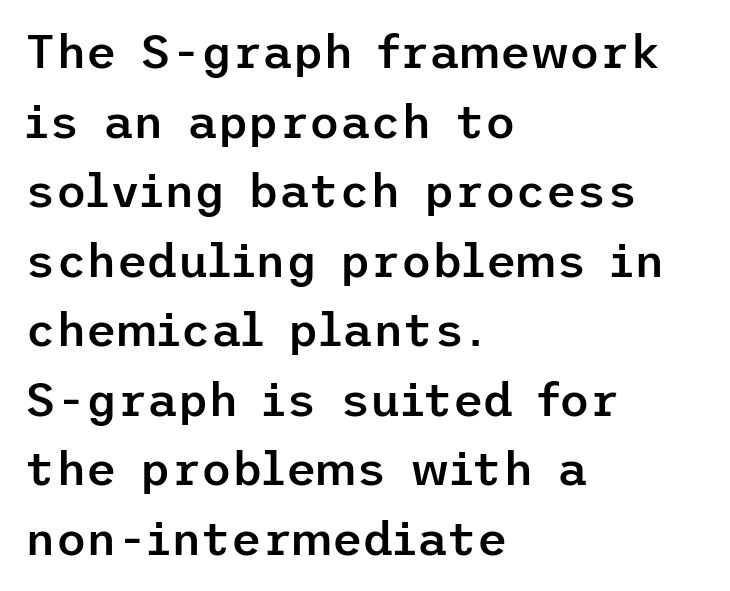
Each line starts at the same left margin while the right side varies. Is there any slant? The stems are plumb. The passage shown has conventional tracking throughout. The rows are spaced the way most documents space them. Type style note: lacks serifs. Stroke thickness is moderately raised; the sample reads as semibold.
